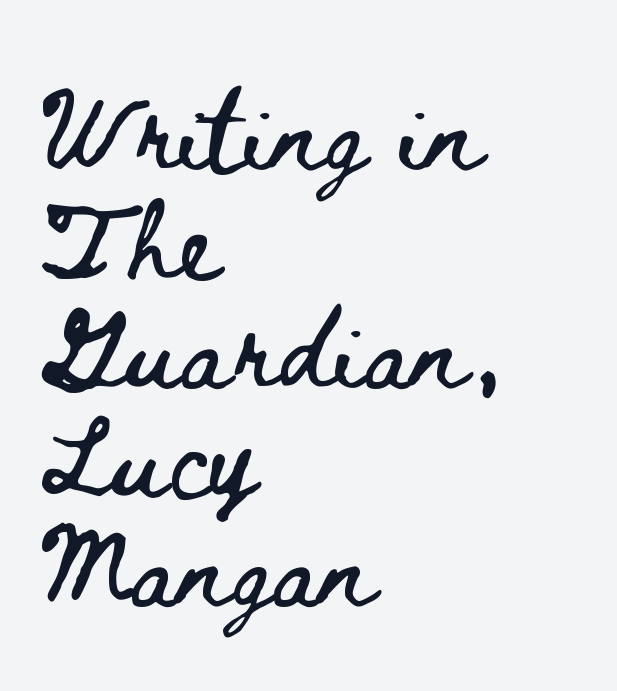
{"width": "wide", "stroke_contrast": "low", "x_height": "small", "monospaced": "no", "underline": "no", "align": "left", "line_spacing": "normal", "line_spacing_ratio": 1.38, "letter_spacing": "normal", "letter_spacing_em": 0.0, "glyph_px": 79}
